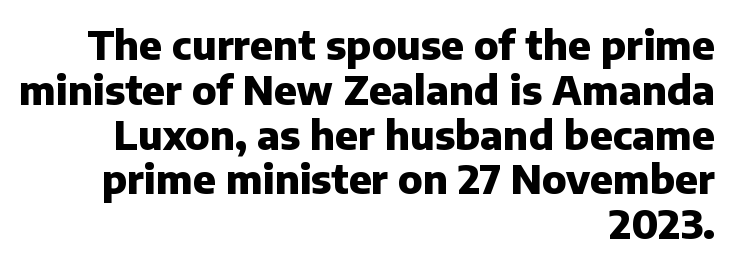
{"serif": "no", "italic": "no", "bold": "yes", "weight": "heavy", "width": "normal", "stroke_contrast": "low", "x_height": "medium", "monospaced": "no", "underline": "no", "align": "right", "line_spacing": "tight", "line_spacing_ratio": 1.12, "letter_spacing": "normal", "letter_spacing_em": 0.0, "glyph_px": 40}
